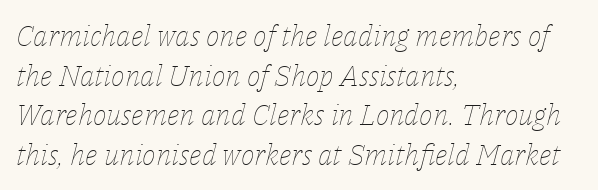
Q: Is the text bold? A: No.
Q: Is the text italic (slanted)? A: Yes, it leans right by about 14 degrees.
Q: Is the text underlined? A: No.
Q: How is the paragraph aligned? A: Left-aligned.
Q: Is the spacing between letters normal or unusually wide? A: Normal.
Q: Is the spacing between lines tight, normal or loose? A: Normal.
Q: Width (condensed, normal, or wide)? A: Normal.
Q: Stroke contrast? A: Low.
Q: x-height? A: Medium.
Q: Monospaced? A: No.
